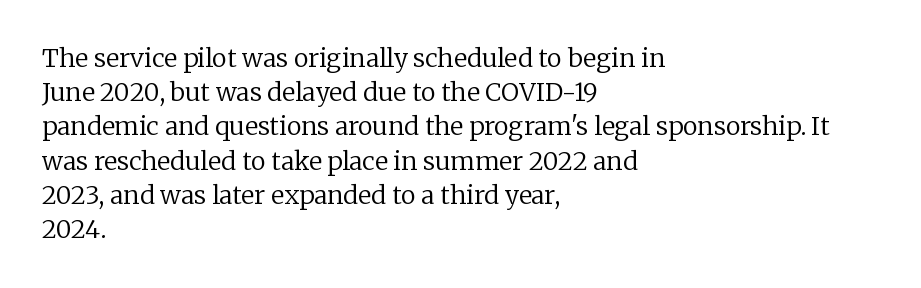
{"italic": "no", "bold": "no", "underline": "no", "align": "left", "line_spacing": "normal", "line_spacing_ratio": 1.37, "letter_spacing": "normal", "letter_spacing_em": 0.0, "glyph_px": 25}
